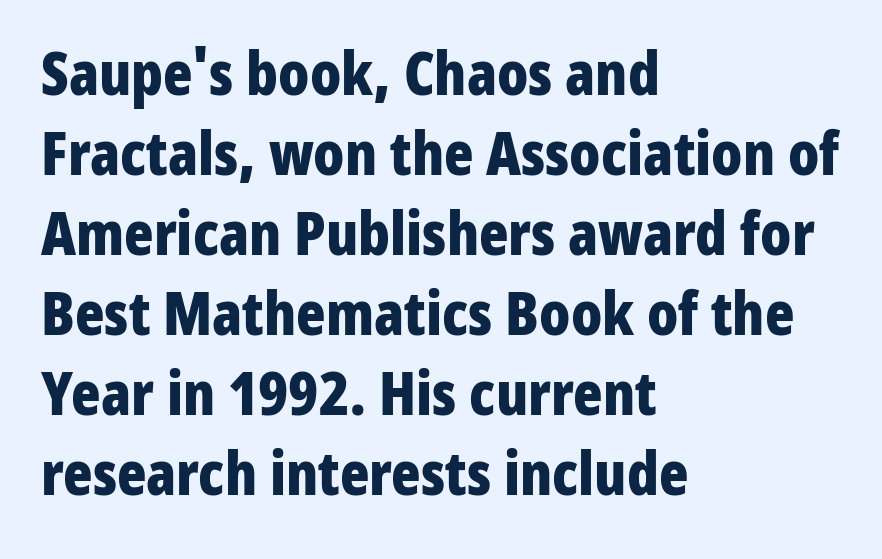
{"serif": "no", "italic": "no", "bold": "yes", "weight": "bold", "width": "condensed", "stroke_contrast": "low", "x_height": "medium", "monospaced": "no", "underline": "no", "align": "left", "line_spacing": "normal", "line_spacing_ratio": 1.31, "letter_spacing": "normal", "letter_spacing_em": 0.0, "glyph_px": 61}
